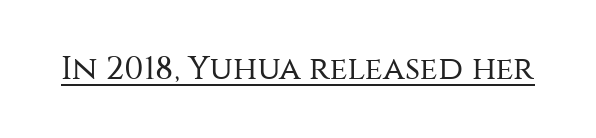
In terms of letterform style, serifs are entirely absent. The letters stand upright; this is a roman face. Do the characters align in a grid? No, the font is proportional. Caption: lettering with a line underneath. Characters follow at the spacing the type designer built in.
